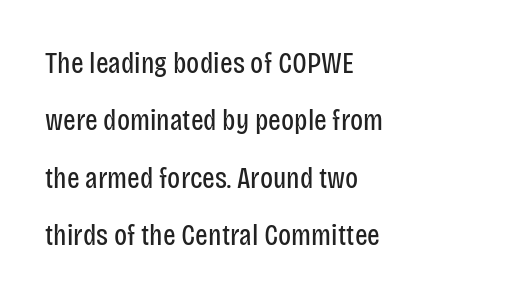
Q: Is the text bold? A: No.
Q: Is the text italic (slanted)? A: No, it is upright.
Q: Is the typeface a serif or a sans-serif typeface? A: Sans-serif.
Q: Is the text underlined? A: No.
Q: How is the paragraph aligned? A: Left-aligned.
Q: Is the spacing between letters normal or unusually wide? A: Normal.
Q: Is the spacing between lines tight, normal or loose? A: Loose.
Q: Width (condensed, normal, or wide)? A: Condensed.
Q: Stroke contrast? A: Low.
Q: x-height? A: Large.
Q: Monospaced? A: No.
